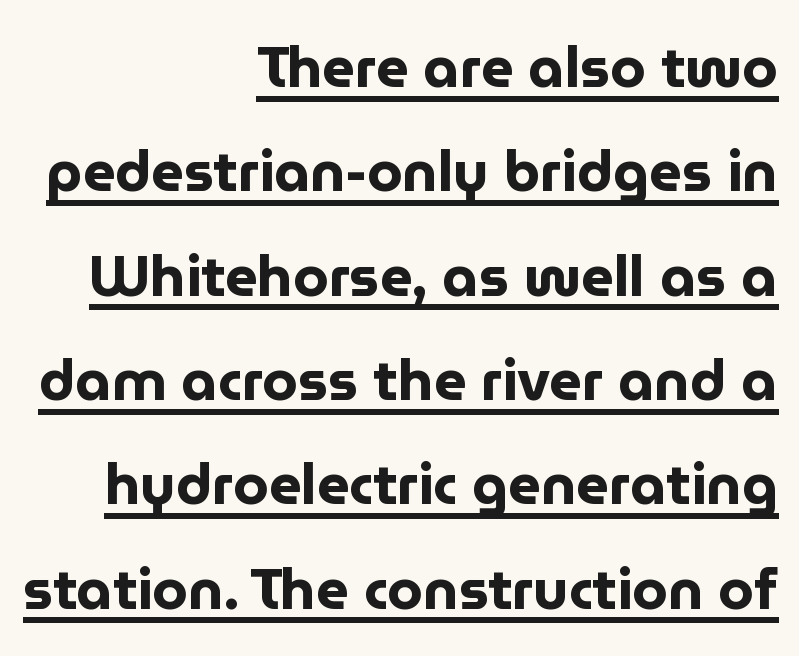
Does a line run under the words? Yes, clearly. The rendering anchors every line to the right-hand side. Posture: vertical. Standard letterfit; no display-style spreading of the glyphs.
